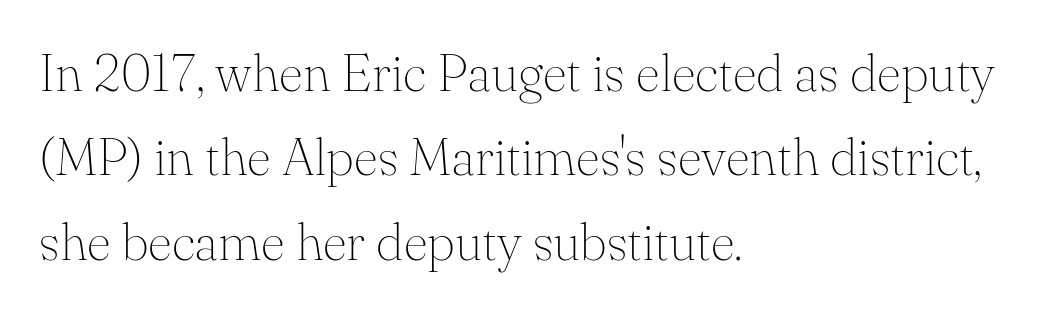
{"serif": "yes", "italic": "no", "bold": "no", "weight": "thin", "width": "normal", "stroke_contrast": "medium", "x_height": "small", "monospaced": "no", "underline": "no", "align": "left", "line_spacing": "normal", "line_spacing_ratio": 1.59, "letter_spacing": "normal", "letter_spacing_em": 0.0, "glyph_px": 53}
